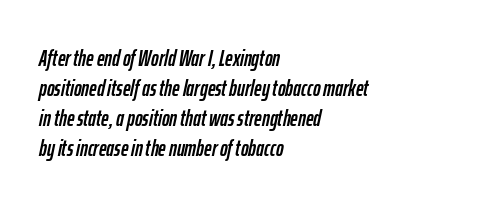
The image shows 23 px text type, italic (leaning right); set left-aligned, normal line spacing (1.3x), normal letter spacing, not underlined.
